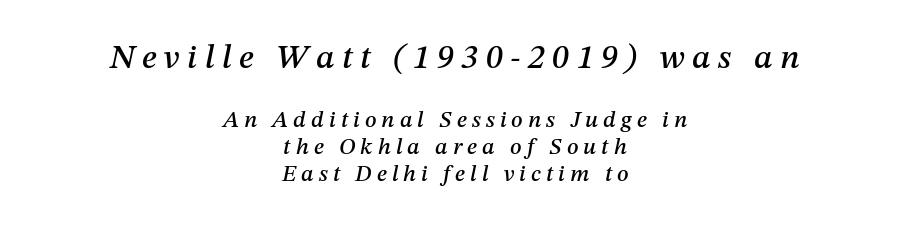
The area under the type is left untouched. This sample is center-justified, so both line endings float freely. The passage shown is typed in a proportional face where columns would drift. If you drew a line through each stem, it would be angled.
